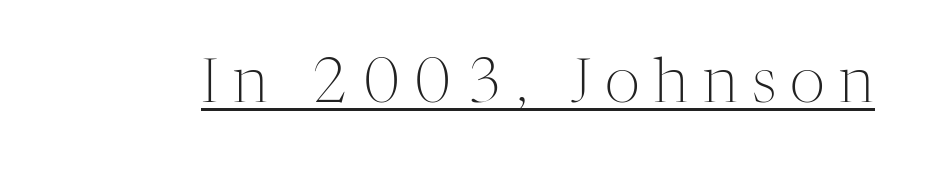
Q: Is the text bold? A: No.
Q: Is the text italic (slanted)? A: No, it is upright.
Q: Is the typeface a serif or a sans-serif typeface? A: Serif.
Q: Is the text underlined? A: Yes.
Q: Is the spacing between letters normal or unusually wide? A: Unusually wide.
Q: Width (condensed, normal, or wide)? A: Normal.
Q: Stroke contrast? A: Medium.
Q: x-height? A: Medium.
Q: Monospaced? A: No.
